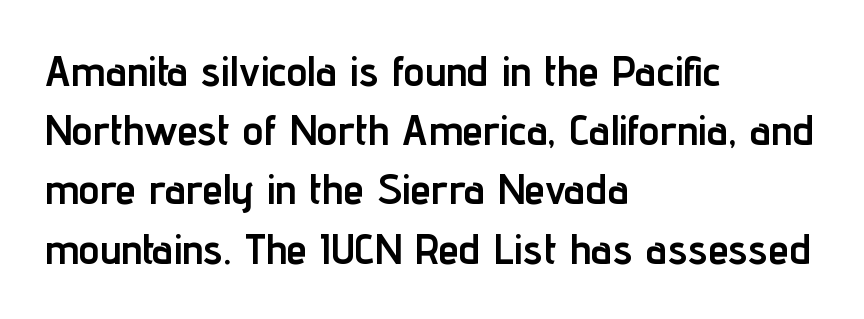
Here the designer chose a conventional face with non-uniform glyph widths. The ragged edge is on the right, which tells us the setting is flush left. The characters look thick and weighty, a clear bold. Lines of text with bare space underneath. Does extra space separate the letters? No, they use regular spacing.
